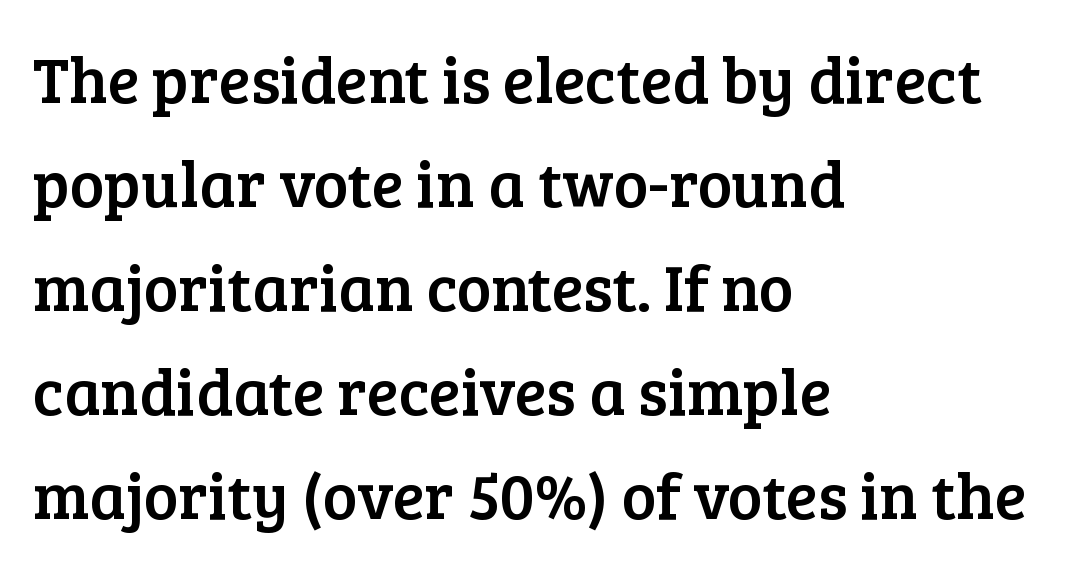
The image shows 65 px serif type, upright; set left-aligned, normal line spacing (1.6x), normal letter spacing, not underlined; low stroke contrast and a medium x-height.
